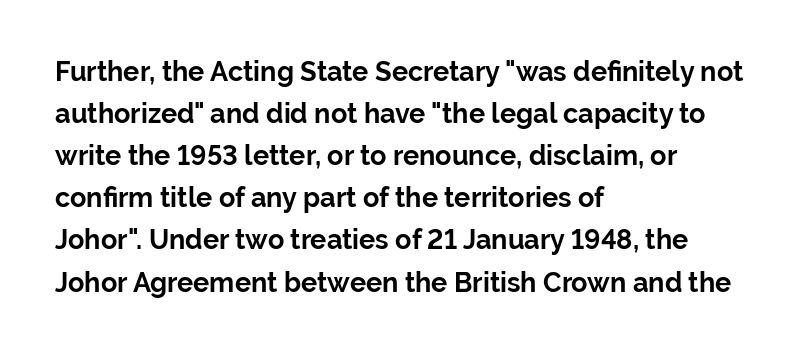
The image shows 27 px bold type, upright; set left-aligned, normal line spacing (1.56x), normal letter spacing, not underlined.
